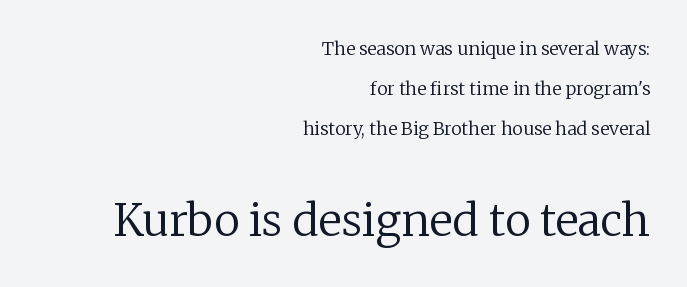
The image shows 44 px regular-weight serif type, upright; set right-aligned, loose line spacing (2.22x), normal letter spacing, not underlined; the second (bottom) block is 2.44x larger; low stroke contrast and a medium x-height.
